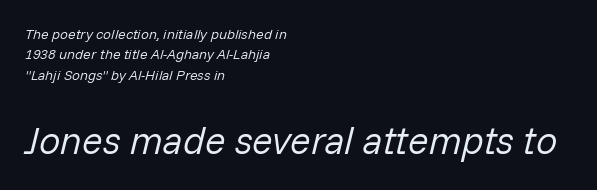
{"italic": "yes", "lean": "right", "slant_degrees": 14, "bold": "no", "weight": "regular", "width": "normal", "stroke_contrast": "low", "x_height": "medium", "monospaced": "no", "underline": "no", "align": "left", "line_spacing": "normal", "line_spacing_ratio": 1.45, "letter_spacing": "normal", "letter_spacing_em": 0.0, "larger_block": "second", "size_ratio": 2.71, "glyph_px": 38}
